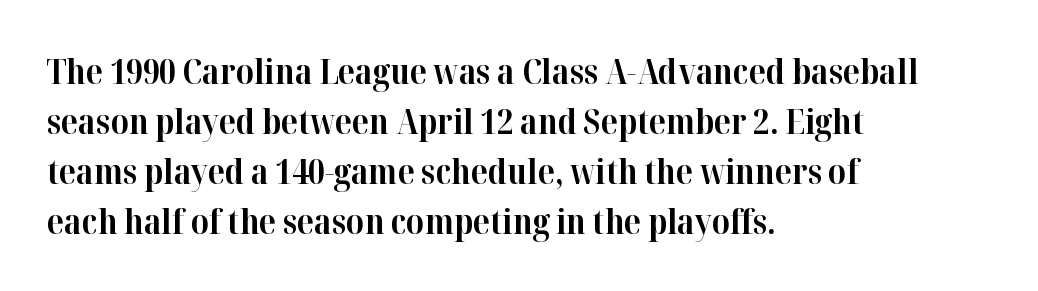
{"serif": "yes", "italic": "no", "bold": "yes", "weight": "bold", "width": "normal", "stroke_contrast": "high", "x_height": "medium", "monospaced": "no", "underline": "no", "align": "left", "line_spacing": "normal", "line_spacing_ratio": 1.47, "letter_spacing": "normal", "letter_spacing_em": 0.0, "glyph_px": 34}
